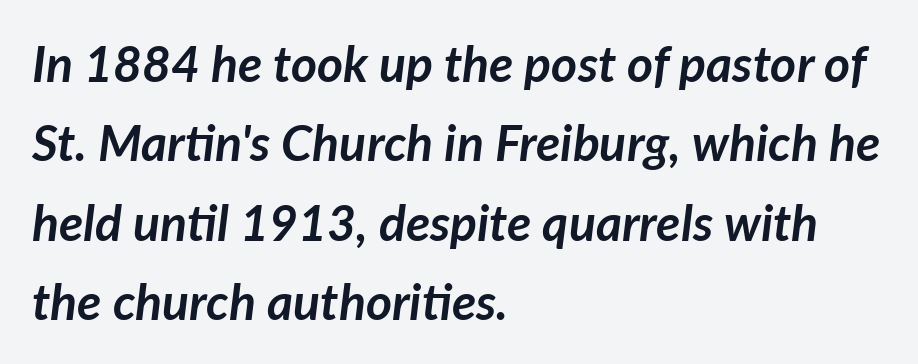
The image shows 50 px semibold type, italic (leaning right); set left-aligned, normal line spacing (1.59x), normal letter spacing, not underlined; low stroke contrast and a medium x-height.
